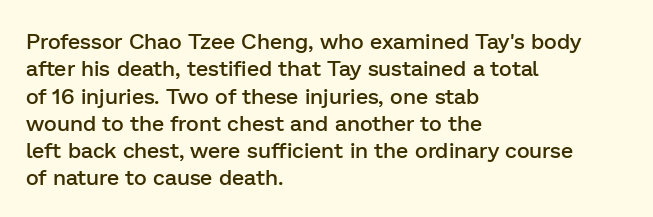
{"italic": "no", "bold": "semi", "underline": "no", "align": "left", "line_spacing_ratio": 1.24, "letter_spacing": "normal", "letter_spacing_em": 0.0, "glyph_px": 22}
